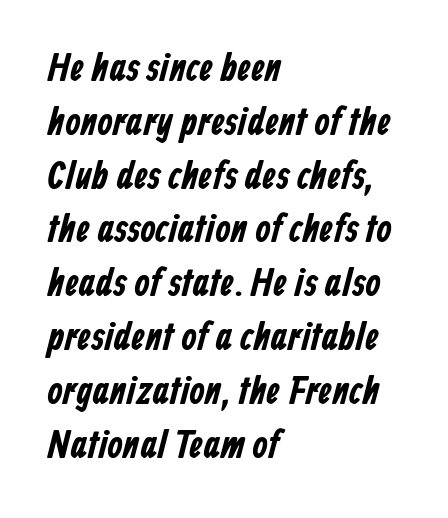
Q: Is the typeface a serif or a sans-serif typeface? A: Sans-serif.
Q: Is the text underlined? A: No.
Q: How is the paragraph aligned? A: Left-aligned.
Q: Is the spacing between letters normal or unusually wide? A: Normal.
Q: Is the spacing between lines tight, normal or loose? A: Normal.
Q: Width (condensed, normal, or wide)? A: Condensed.
Q: Stroke contrast? A: Low.
Q: x-height? A: Medium.
Q: Monospaced? A: No.
